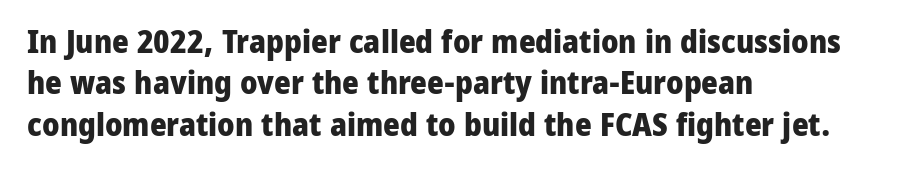
{"serif": "no", "italic": "no", "bold": "yes", "weight": "heavy", "width": "normal", "stroke_contrast": "low", "x_height": "medium", "monospaced": "no", "underline": "no", "align": "left", "line_spacing": "normal", "line_spacing_ratio": 1.29, "letter_spacing": "normal", "letter_spacing_em": 0.0, "glyph_px": 32}
